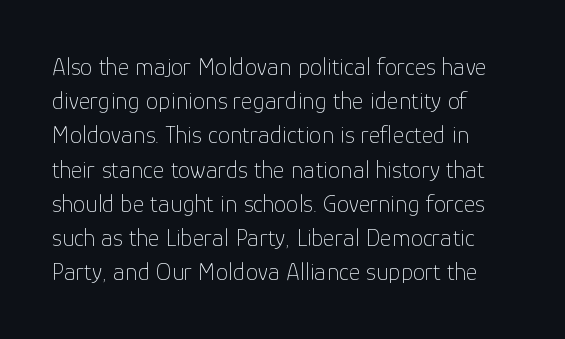
The image shows 25 px text type, upright; set normal line spacing (1.37x), normal letter spacing, not underlined.
